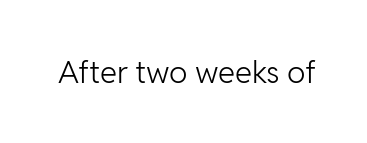
The image shows 31 px light sans-serif type, upright; set normal letter spacing, not underlined; low stroke contrast and a medium x-height.
